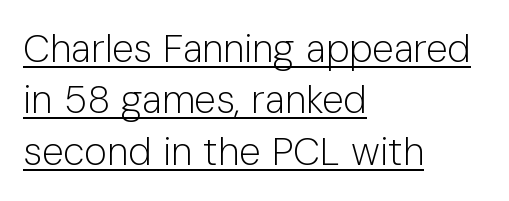
{"serif": "no", "italic": "no", "bold": "no", "weight": "light", "width": "normal", "stroke_contrast": "low", "x_height": "medium", "monospaced": "no", "underline": "yes", "align": "left", "line_spacing": "normal", "line_spacing_ratio": 1.32, "letter_spacing": "normal", "letter_spacing_em": 0.0, "glyph_px": 39}
